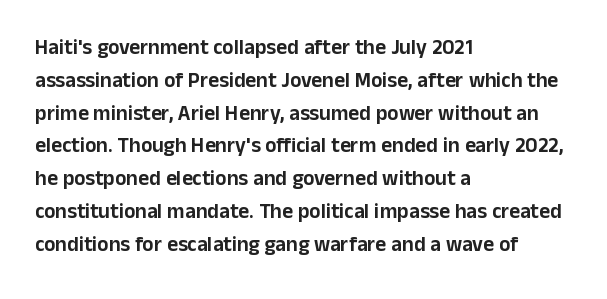
The image shows 21 px text type, upright; set left-aligned, normal line spacing (1.56x), normal letter spacing, not underlined.
